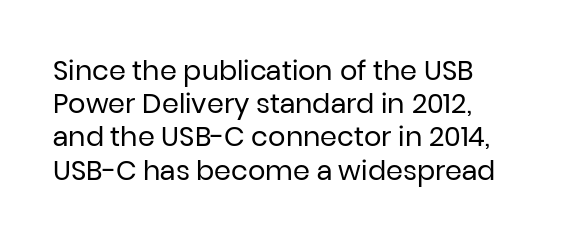
The image shows 27 px text type, upright; set left-aligned, line spacing 1.23x, normal letter spacing, not underlined.
